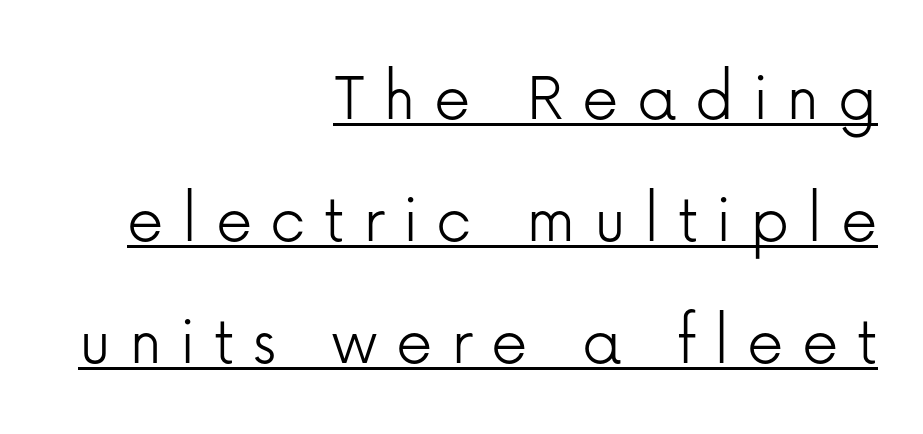
{"serif": "no", "italic": "no", "bold": "no", "weight": "light", "width": "normal", "stroke_contrast": "low", "x_height": "medium", "monospaced": "no", "underline": "yes", "align": "right", "line_spacing": "normal", "line_spacing_ratio": 1.67, "letter_spacing": "wide", "letter_spacing_em": 0.25, "glyph_px": 73}
